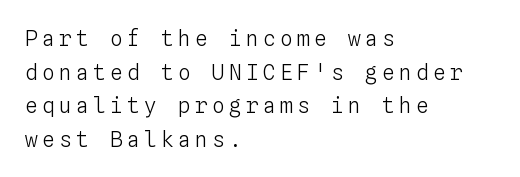
The image shows 21 px text type, upright; set left-aligned, normal line spacing (1.6x), unusually wide letter spacing (+0.21 em), not underlined.
